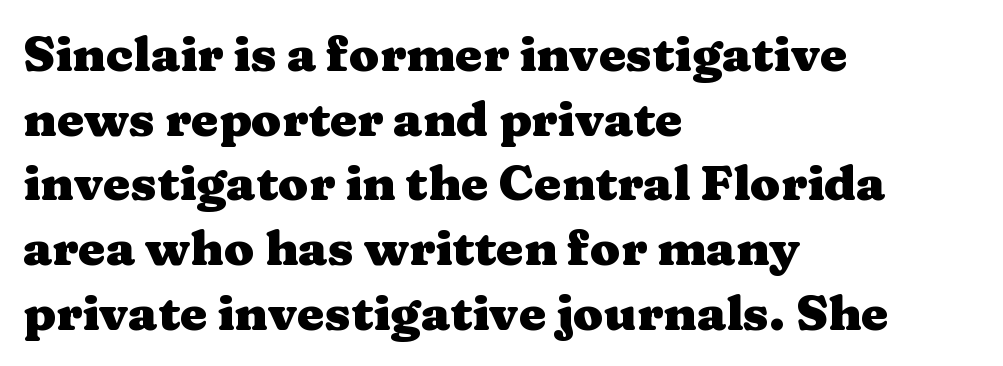
Every character sits straight up, as roman type does. Every row of glyphs begins at an identical x-position on the left. Heavy, bold letterforms. This block has exactly the height ordinary leading produces.
